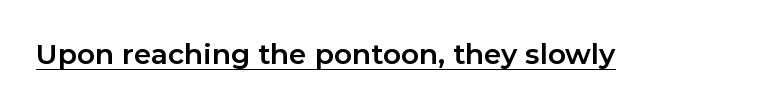
The image shows 28 px bold sans-serif type, upright; set normal letter spacing, underlined; low stroke contrast and a medium x-height.
